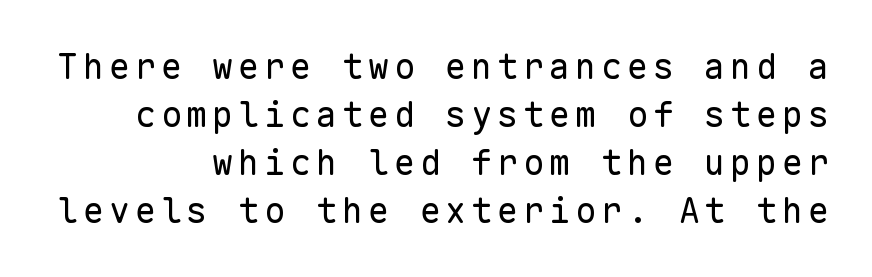
{"serif": "no", "italic": "no", "bold": "no", "weight": "regular", "width": "normal", "stroke_contrast": "low", "x_height": "medium", "monospaced": "yes", "underline": "no", "align": "right", "line_spacing": "normal", "line_spacing_ratio": 1.37, "glyph_px": 35}
